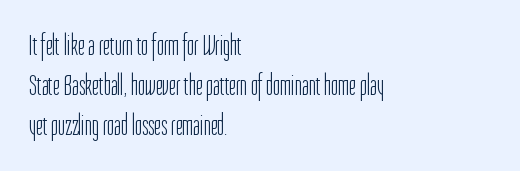
Q: Is the text bold? A: No.
Q: Is the text italic (slanted)? A: No, it is upright.
Q: Is the typeface a serif or a sans-serif typeface? A: Sans-serif.
Q: Is the text underlined? A: No.
Q: How is the paragraph aligned? A: Left-aligned.
Q: Is the spacing between letters normal or unusually wide? A: Normal.
Q: Is the spacing between lines tight, normal or loose? A: Normal.
Q: Width (condensed, normal, or wide)? A: Condensed.
Q: Stroke contrast? A: Low.
Q: x-height? A: Medium.
Q: Monospaced? A: No.
